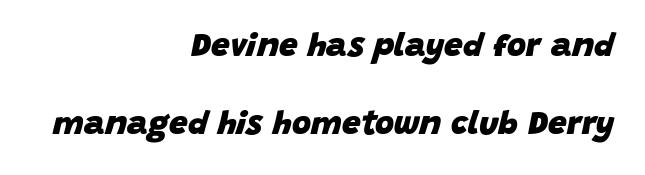
One glance says open: line gaps are wider than usual. The horizontal fit of the characters is conventional and even. The ragged edge is on the left, which tells us the setting is flush right. Each letter keeps its own natural width here, so spacing adapts to shape.
